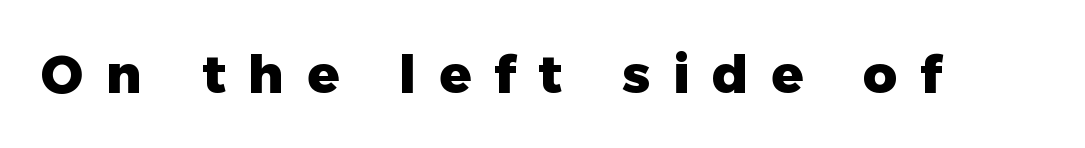
The image shows 53 px heavy sans-serif type, upright; set unusually wide letter spacing (+0.42 em), not underlined; low stroke contrast and a medium x-height.
